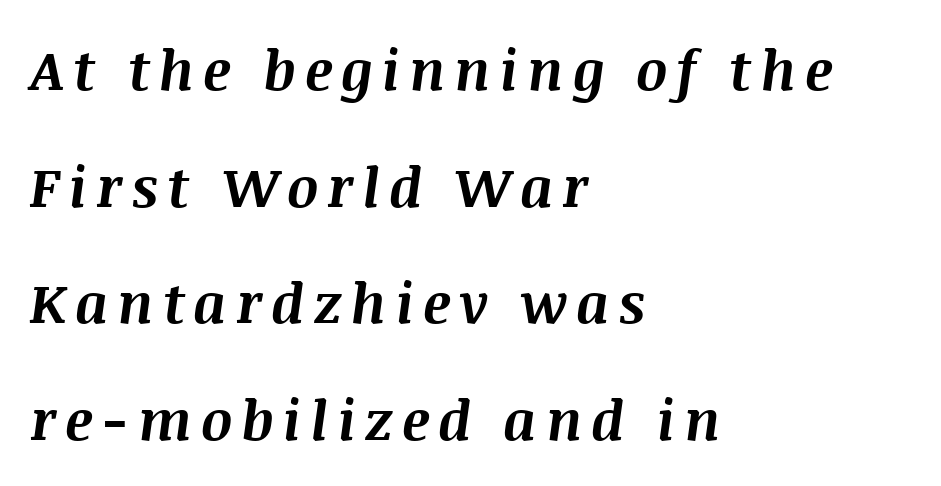
The image shows 55 px bold type, italic (leaning right); set left-aligned, loose line spacing (2.12x), not underlined; medium stroke contrast and a large x-height.
